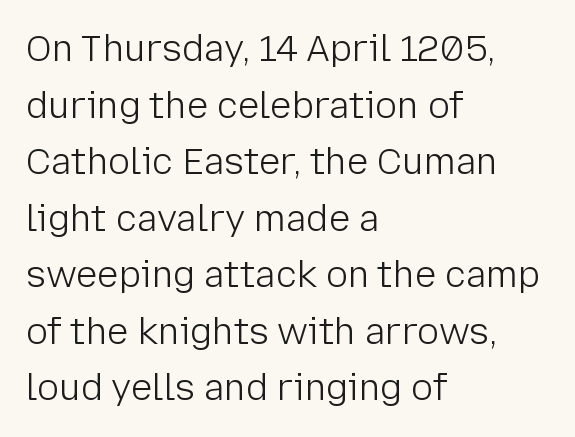
Q: Is the text bold? A: No.
Q: Is the text italic (slanted)? A: No, it is upright.
Q: Is the typeface a serif or a sans-serif typeface? A: Sans-serif.
Q: Is the text underlined? A: No.
Q: How is the paragraph aligned? A: Left-aligned.
Q: Is the spacing between letters normal or unusually wide? A: Normal.
Q: Is the spacing between lines tight, normal or loose? A: Normal.
Q: Width (condensed, normal, or wide)? A: Normal.
Q: Stroke contrast? A: Low.
Q: x-height? A: Medium.
Q: Monospaced? A: No.
